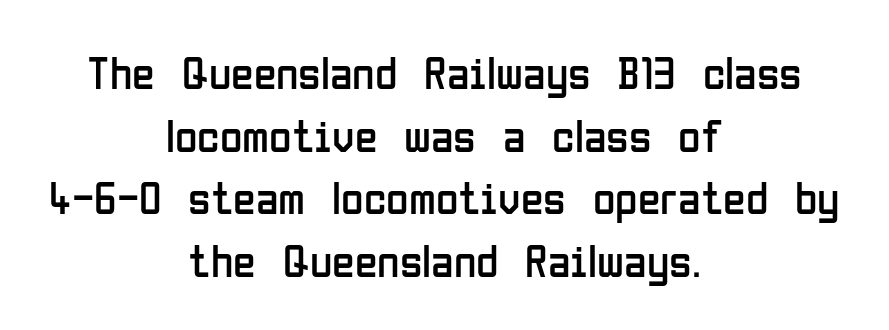
Q: Is the text bold? A: No.
Q: Is the text italic (slanted)? A: No, it is upright.
Q: Is the typeface a serif or a sans-serif typeface? A: Sans-serif.
Q: Is the text underlined? A: No.
Q: How is the paragraph aligned? A: Centered.
Q: Is the spacing between letters normal or unusually wide? A: Normal.
Q: Is the spacing between lines tight, normal or loose? A: Normal.
Q: Width (condensed, normal, or wide)? A: Condensed.
Q: Stroke contrast? A: Low.
Q: x-height? A: Medium.
Q: Monospaced? A: No.
